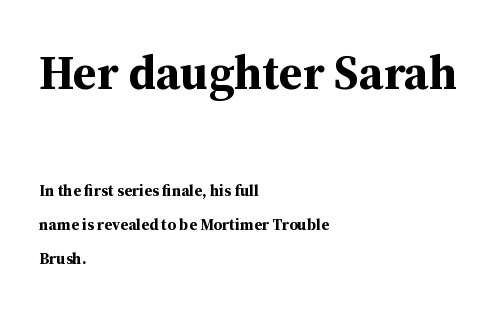
The letters advance in unequal steps, a hallmark of proportional type. Check the space under the baseline: it is left empty. Is this a sans? No — the strokes have serifs. Each glyph is drawn with heavy, bold strokes. Inter-character spacing is left at the font's built-in metrics.
